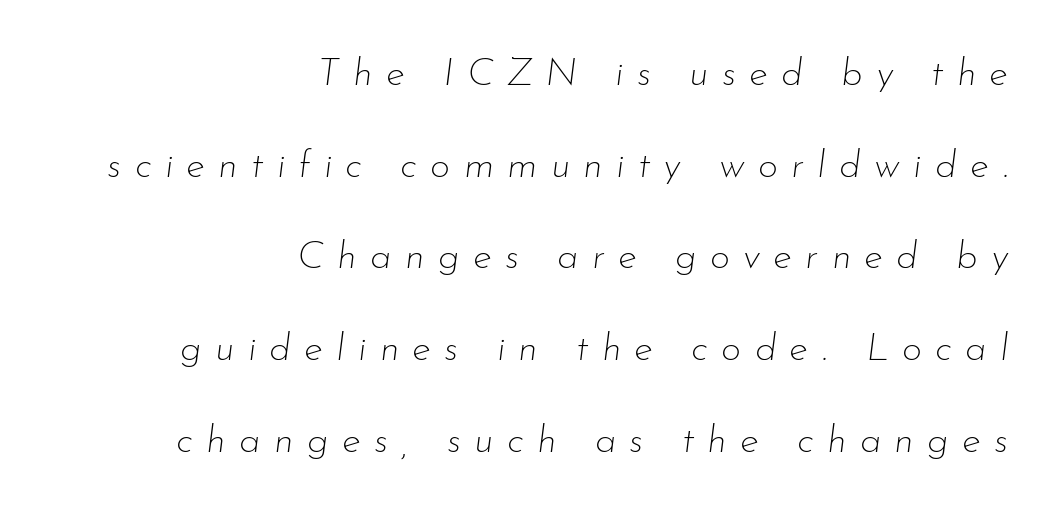
{"italic": "yes", "lean": "right", "slant_degrees": 7, "bold": "no", "weight": "thin", "width": "normal", "stroke_contrast": "low", "x_height": "small", "monospaced": "no", "underline": "no", "align": "right", "line_spacing": "loose", "line_spacing_ratio": 2.35, "letter_spacing": "wide", "letter_spacing_em": 0.34, "glyph_px": 39}
